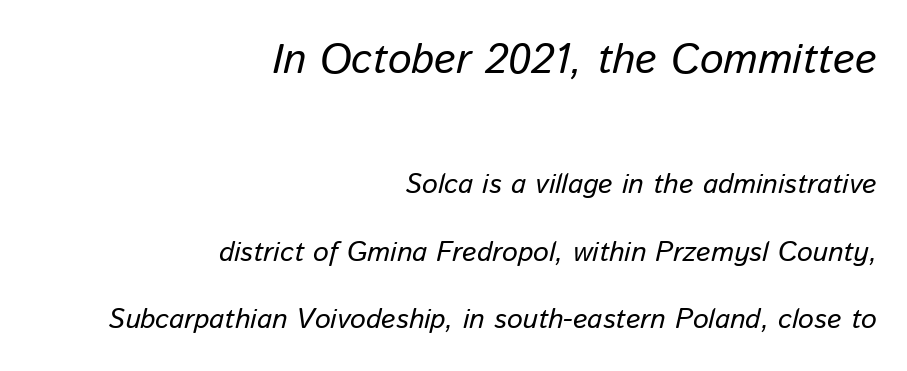
{"italic": "yes", "lean": "right", "slant_degrees": 13, "bold": "no", "weight": "regular", "width": "normal", "stroke_contrast": "low", "x_height": "medium", "monospaced": "no", "underline": "no", "align": "right", "line_spacing": "loose", "line_spacing_ratio": 2.4, "letter_spacing": "normal", "letter_spacing_em": 0.0, "larger_block": "first", "size_ratio": 1.5, "glyph_px": 42}
